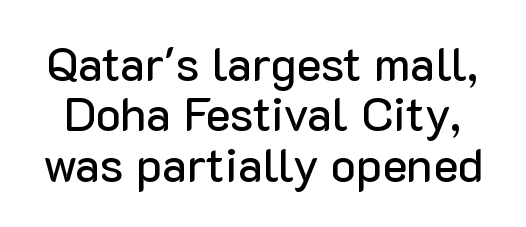
Each row of text sits above clean, open space. There is no visible air inserted between adjacent glyphs. Leading: reduced. Nothing sits at the stroke ends, so this counts as sans-serif. The face used here is proportionally spaced, like ordinary book or web type.
